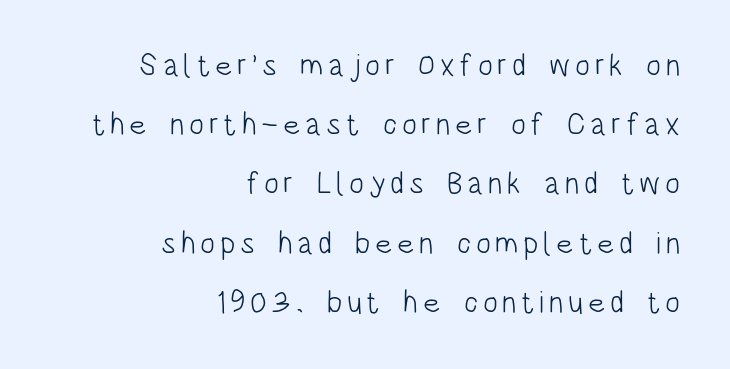
The image shows 31 px light, condensed sans-serif type, upright; set right-aligned, loose line spacing (1.91x), not underlined; low stroke contrast and a large x-height.
